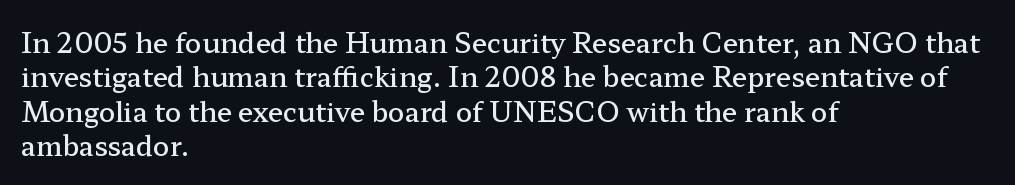
Q: Is the text bold? A: Semi-bold.
Q: Is the text italic (slanted)? A: No, it is upright.
Q: Is the text underlined? A: No.
Q: How is the paragraph aligned? A: Left-aligned.
Q: Is the spacing between letters normal or unusually wide? A: Normal.
Q: Is the spacing between lines tight, normal or loose? A: Normal.
